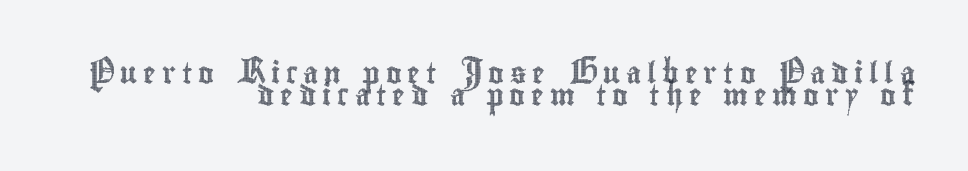
{"italic": "no", "underline": "no", "align": "right", "line_spacing": "tight", "line_spacing_ratio": 1.05, "letter_spacing": "wide", "letter_spacing_em": 0.28, "glyph_px": 21}
